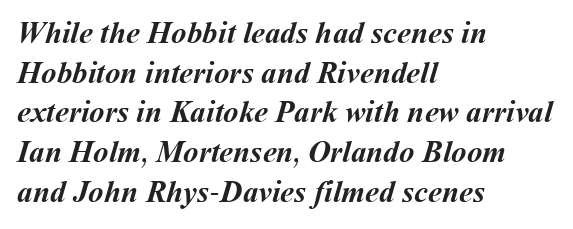
Q: Is the text bold? A: Yes.
Q: Is the text underlined? A: No.
Q: How is the paragraph aligned? A: Left-aligned.
Q: Is the spacing between letters normal or unusually wide? A: Normal.
Q: Is the spacing between lines tight, normal or loose? A: Normal.
Q: Width (condensed, normal, or wide)? A: Normal.
Q: Stroke contrast? A: Medium.
Q: x-height? A: Medium.
Q: Monospaced? A: No.
